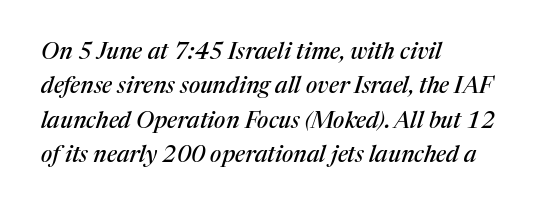
Q: Is the text italic (slanted)? A: Yes, it leans right by about 17 degrees.
Q: Is the text underlined? A: No.
Q: How is the paragraph aligned? A: Left-aligned.
Q: Is the spacing between letters normal or unusually wide? A: Normal.
Q: Is the spacing between lines tight, normal or loose? A: Normal.
